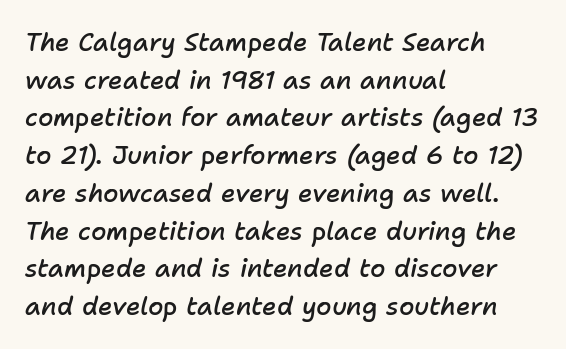
Q: Is the text bold? A: Semi-bold.
Q: Is the text italic (slanted)? A: Yes, it leans right by about 11 degrees.
Q: Is the text underlined? A: No.
Q: How is the paragraph aligned? A: Left-aligned.
Q: Is the spacing between letters normal or unusually wide? A: Normal.
Q: Is the spacing between lines tight, normal or loose? A: Normal.
